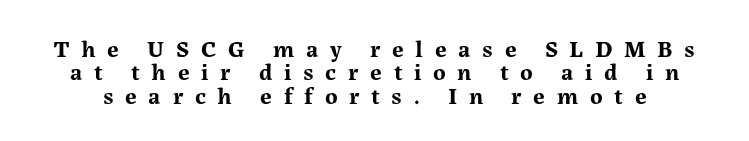
Every letter is thick-stroked: bold, no question. This sample uses an upright cut, with every glyph sitting square on the baseline. Notice how descenders almost collide with the ascenders below — that's tight leading. Decoration check: the copy has no underline. Each word looks stretched out because of the extra space between its letters.
